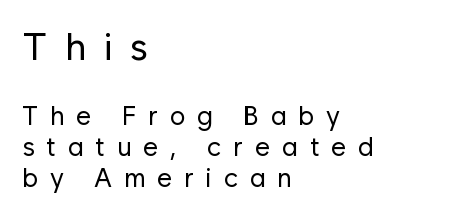
The face used here is rendered with a markedly widened letterfit. Letterform terminals end flat and unadorned throughout the passage. The passage shown begins with its larger block and ends with its smaller one. The typesetting does not lean heavy: it is not bold.
